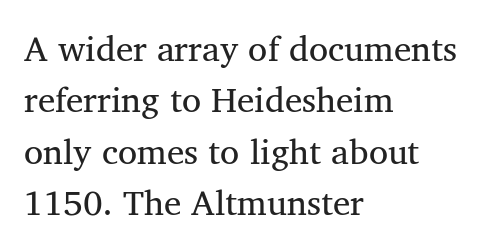
The image shows 35 px regular-weight serif type, upright; set left-aligned, normal line spacing (1.47x), normal letter spacing, not underlined; medium stroke contrast and a medium x-height.
